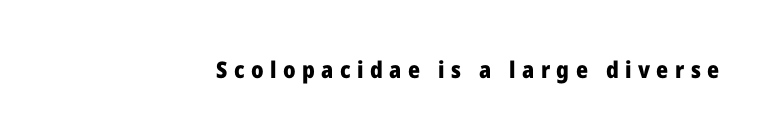
Each glyph is drawn with heavy, bold strokes. This sample uses an upright cut, with every glyph sitting square on the baseline. Underline: absent. The tracking reads as deliberately expanded to a designer's eye.
